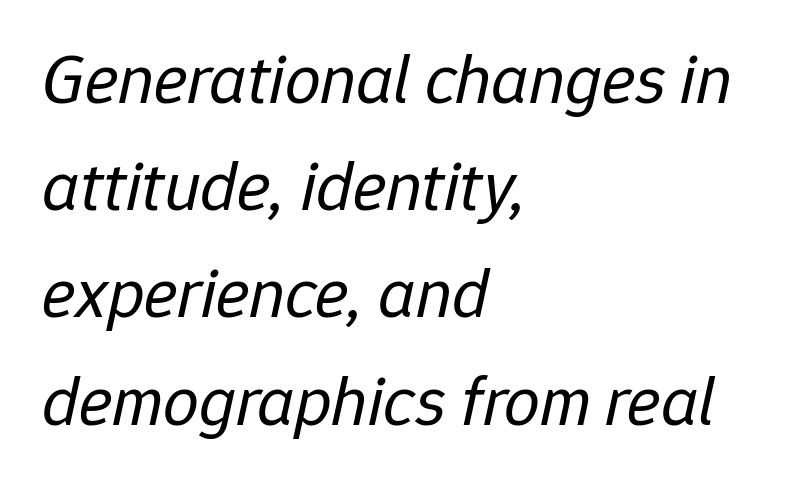
{"italic": "yes", "lean": "right", "slant_degrees": 12, "bold": "no", "weight": "regular", "width": "normal", "stroke_contrast": "low", "x_height": "medium", "monospaced": "no", "underline": "no", "align": "left", "line_spacing": "normal", "line_spacing_ratio": 1.51, "letter_spacing": "normal", "letter_spacing_em": 0.0, "glyph_px": 71}
